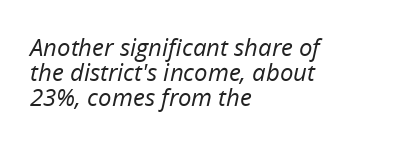
The image shows 24 px text type, italic (leaning right); set left-aligned, tight line spacing (1.05x), normal letter spacing, not underlined.
